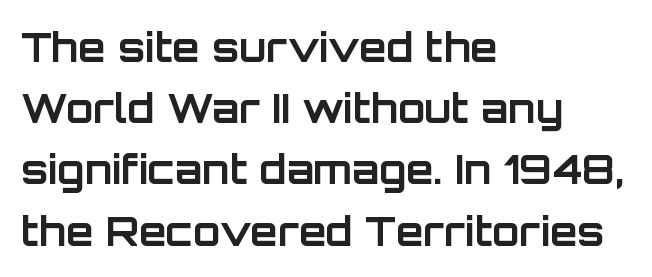
{"serif": "no", "italic": "no", "bold": "yes", "weight": "bold", "width": "normal", "stroke_contrast": "low", "x_height": "large", "monospaced": "no", "underline": "no", "align": "left", "line_spacing": "normal", "line_spacing_ratio": 1.53, "letter_spacing": "normal", "letter_spacing_em": 0.0, "glyph_px": 40}
